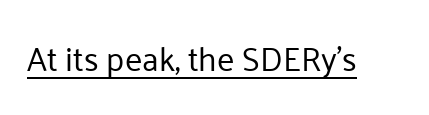
Unlike a traditional serif, this face leaves its strokes unadorned. Letters have the restrained weight of plain body copy at most. Students, note that the glyphs here touch the page at normal intervals. This is the regular roman posture of the typeface.
